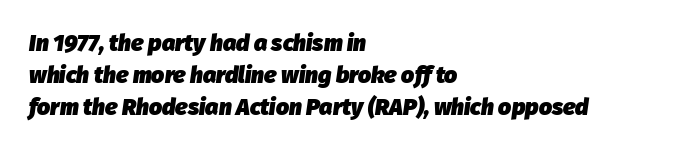
{"italic": "yes", "lean": "right", "slant_degrees": 8, "bold": "yes", "underline": "no", "align": "left", "line_spacing": "normal", "line_spacing_ratio": 1.4, "letter_spacing": "normal", "letter_spacing_em": 0.0, "glyph_px": 23}
